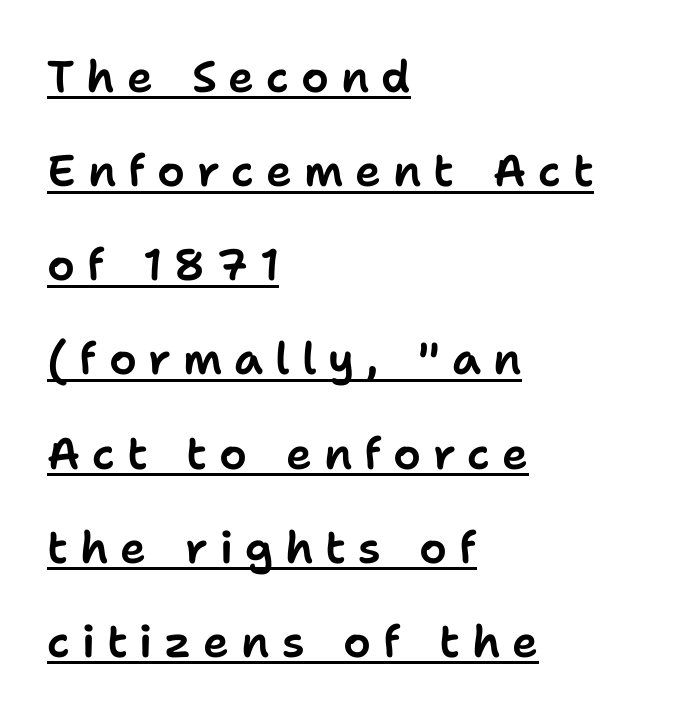
A sans-serif font was chosen for this passage. Think of a printed novel: that variable character pitch is what you see here. The designer dialed line spacing up above the default. Does extra space separate the letters? Yes, quite a lot of it. This is roman type, the default non-slanted kind. This rendering uses left alignment, leaving the right contour irregular.
